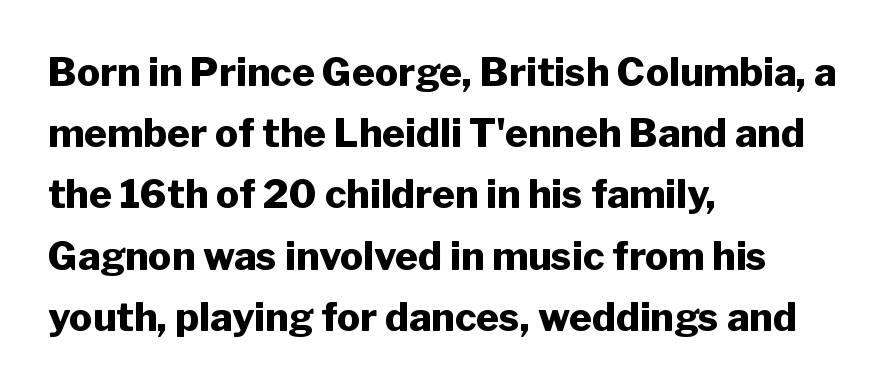
The image shows 39 px heavy sans-serif type, upright; set left-aligned, normal line spacing (1.57x), normal letter spacing, not underlined; low stroke contrast and a medium x-height.
